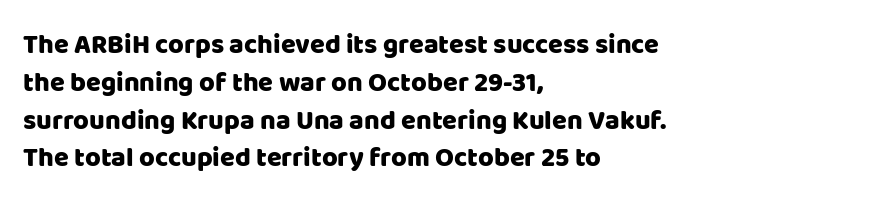
The image shows 27 px text type, upright; set left-aligned, normal line spacing (1.4x), normal letter spacing, not underlined.
